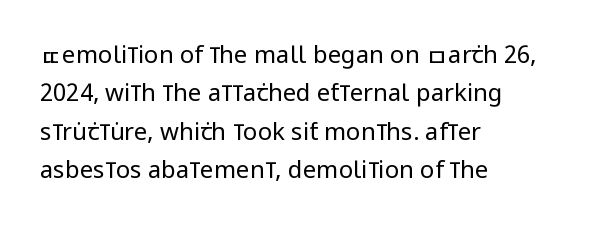
Plain, unruled lines of type. No heavy texture on the line: the type isn't bold. Look at the tracking — it's just the regular setting, nothing added. The axis of the letterforms is exactly vertical. The rows are spaced the way most documents space them.
